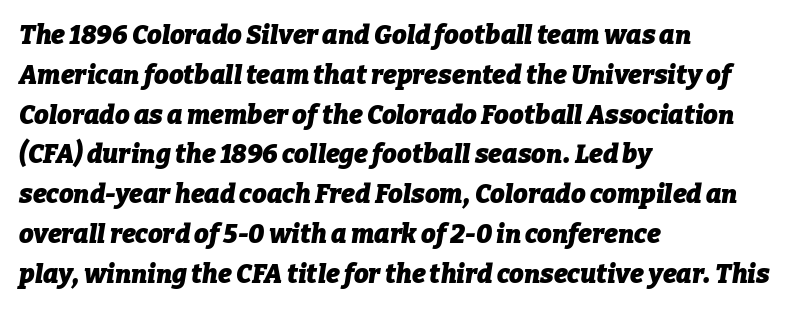
The image shows 26 px bold type, italic (leaning right); set left-aligned, normal line spacing (1.53x), normal letter spacing, not underlined.
